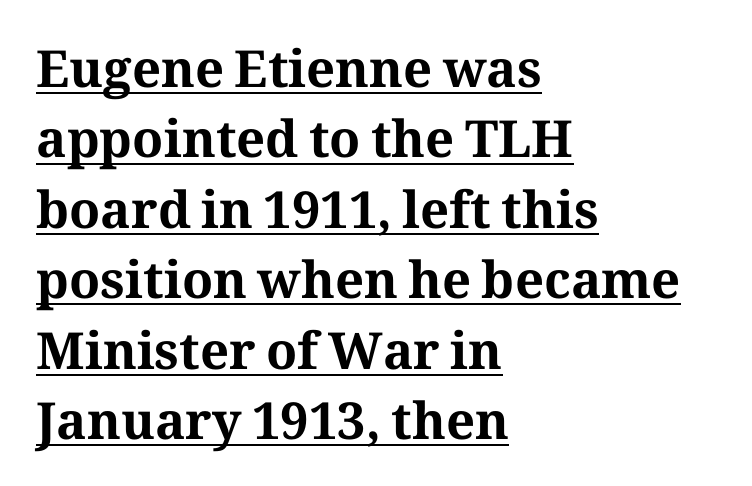
The image shows 51 px bold serif type, upright; set left-aligned, normal line spacing (1.38x), normal letter spacing, underlined; medium stroke contrast and a medium x-height.
